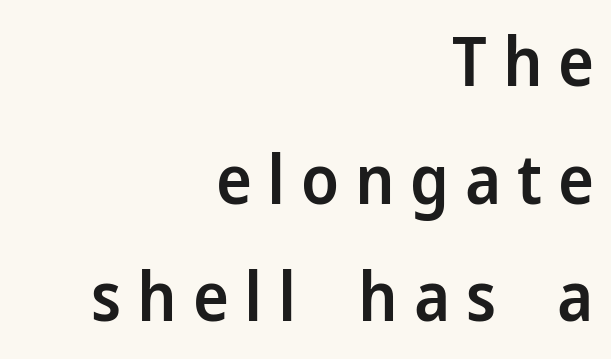
The image shows 68 px semibold sans-serif type, upright; set right-aligned, line spacing 1.73x, unusually wide letter spacing (+0.23 em), not underlined; low stroke contrast and a medium x-height.
